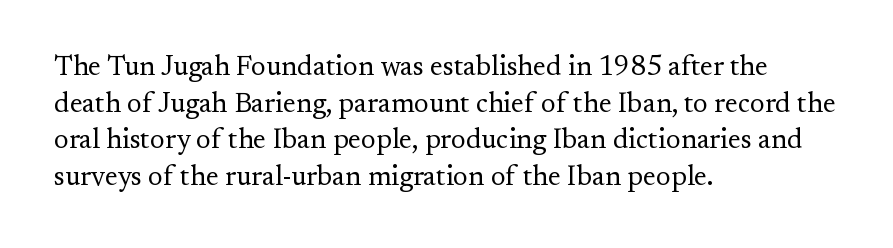
Q: Is the text bold? A: No.
Q: Is the text italic (slanted)? A: No, it is upright.
Q: Is the typeface a serif or a sans-serif typeface? A: Serif.
Q: Is the text underlined? A: No.
Q: How is the paragraph aligned? A: Left-aligned.
Q: Is the spacing between letters normal or unusually wide? A: Normal.
Q: Is the spacing between lines tight, normal or loose? A: Normal.
Q: Width (condensed, normal, or wide)? A: Normal.
Q: Stroke contrast? A: Medium.
Q: x-height? A: Small.
Q: Monospaced? A: No.
